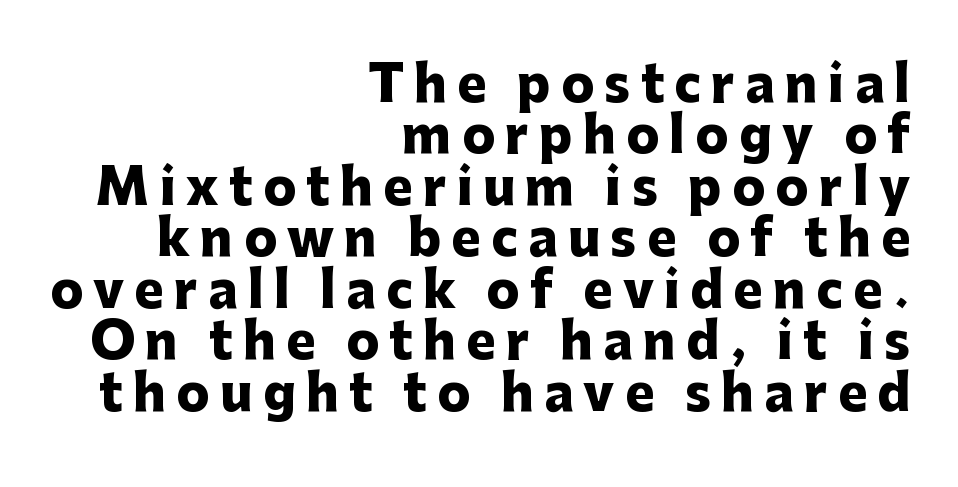
I'd describe the lettering as bold — thick and assertive. Ascenders rise straight up at ninety degrees. The baseline area is clear. A student would call this right alignment; a typographer would say flush right, rag left. The rendering shows plain stroke endings on the letterforms — a sans-serif design.
